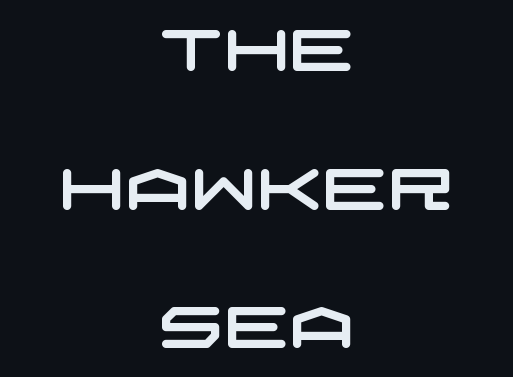
{"serif": "no", "width": "wide", "stroke_contrast": "low", "x_height": "large", "underline": "no", "align": "center", "line_spacing": "loose", "line_spacing_ratio": 2.39, "letter_spacing": "normal", "letter_spacing_em": 0.0, "glyph_px": 58}
